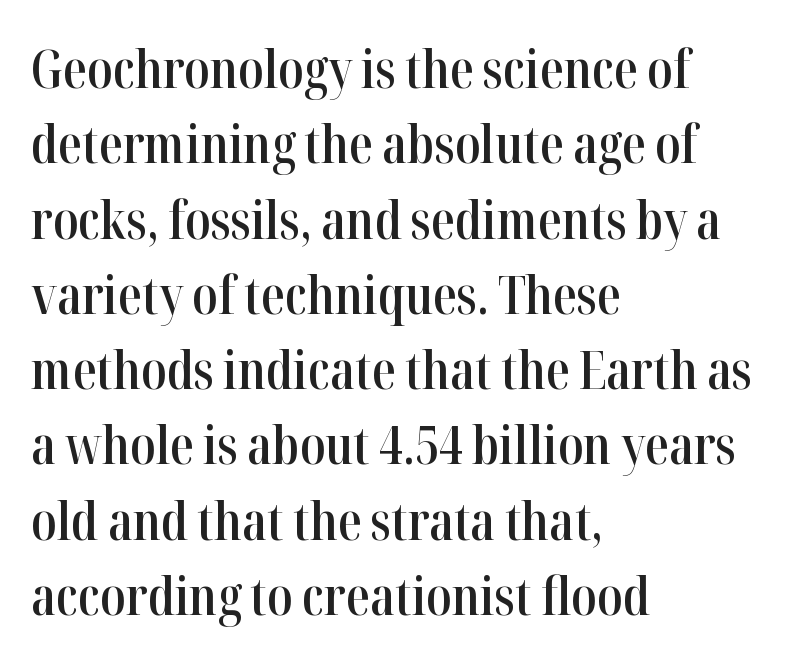
Q: Is the text bold? A: Semi-bold.
Q: Is the text italic (slanted)? A: No, it is upright.
Q: Is the typeface a serif or a sans-serif typeface? A: Serif.
Q: Is the text underlined? A: No.
Q: How is the paragraph aligned? A: Left-aligned.
Q: Is the spacing between letters normal or unusually wide? A: Normal.
Q: Is the spacing between lines tight, normal or loose? A: Normal.
Q: Width (condensed, normal, or wide)? A: Condensed.
Q: Stroke contrast? A: High.
Q: x-height? A: Medium.
Q: Monospaced? A: No.
